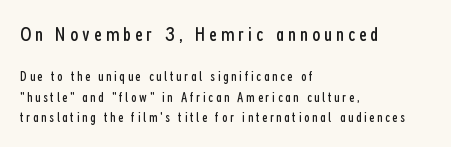
The specimen reads as upright at a glance. A quiet, ordinary-to-light weight characterises the typeface. In CSS terms this would be text-align: left. Line spacing here is normal. Letters rest on an invisible, unmarked baseline.
